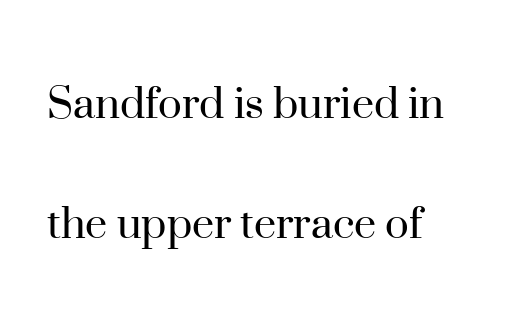
{"serif": "yes", "italic": "no", "bold": "no", "weight": "regular", "width": "normal", "stroke_contrast": "high", "x_height": "small", "monospaced": "no", "underline": "no", "align": "left", "line_spacing": "loose", "line_spacing_ratio": 2.4, "letter_spacing": "normal", "letter_spacing_em": 0.0, "glyph_px": 50}
